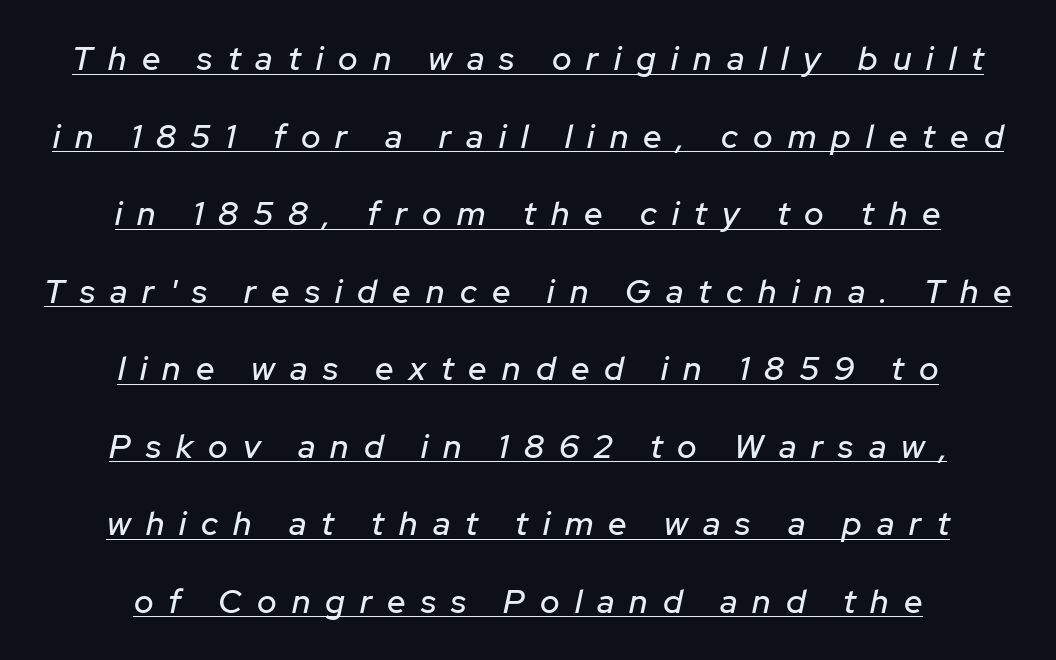
Quick note: underline on. The rendering uses natural spacing where letterforms have individual widths. Alignment: centered. Observe the wide spacing: letters keep a clear distance from each other. Leading: increased. The letters are slanted; this is an italic face.
